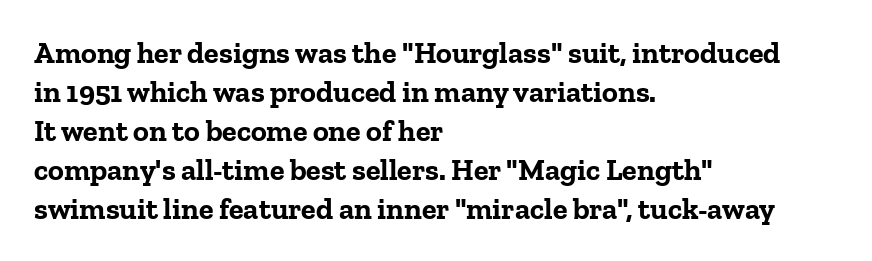
You could not count columns in this text — the font is proportionally spaced. Does extra space separate the letters? No, they use regular spacing. A bare baseline throughout the passage. Is there much room between lines? A standard amount, neither cramped nor airy.
